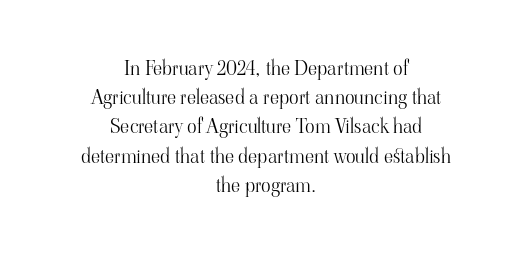
{"italic": "no", "bold": "no", "underline": "no", "align": "center", "line_spacing": "normal", "line_spacing_ratio": 1.46, "letter_spacing": "normal", "letter_spacing_em": 0.0, "glyph_px": 20}
